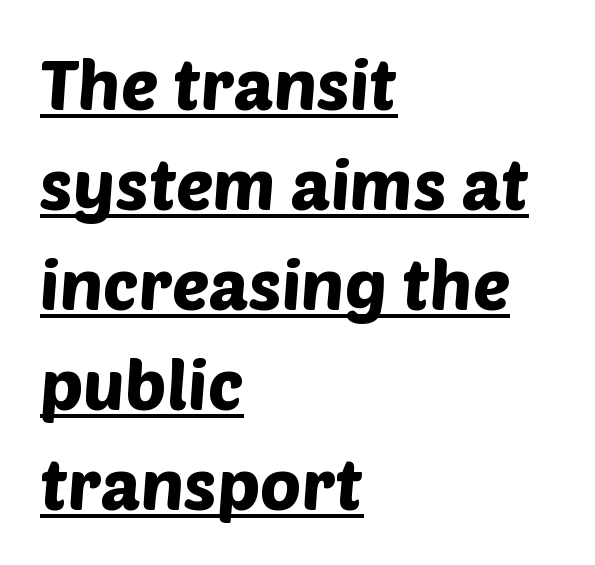
The image shows 70 px sans-serif type; set left-aligned, normal line spacing (1.43x), normal letter spacing, underlined; low stroke contrast and a large x-height.
